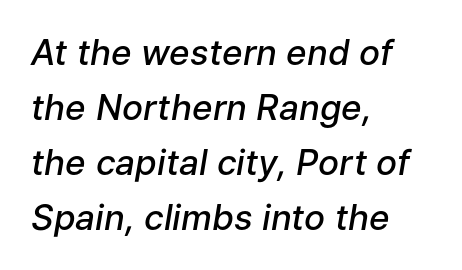
{"italic": "yes", "lean": "right", "slant_degrees": 9, "bold": "semi", "weight": "semibold", "width": "normal", "stroke_contrast": "low", "x_height": "medium", "monospaced": "no", "underline": "no", "align": "left", "line_spacing": "normal", "line_spacing_ratio": 1.57, "letter_spacing": "normal", "letter_spacing_em": 0.0, "glyph_px": 35}
